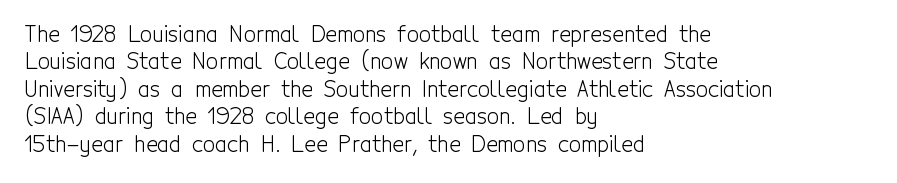
Q: Is the text bold? A: No.
Q: Is the text italic (slanted)? A: No, it is upright.
Q: Is the text underlined? A: No.
Q: How is the paragraph aligned? A: Left-aligned.
Q: Is the spacing between letters normal or unusually wide? A: Normal.
Q: Is the spacing between lines tight, normal or loose? A: Normal.
